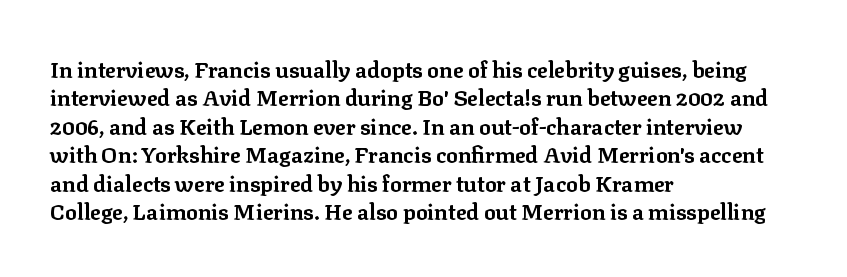
The image shows 22 px bold type, upright; set left-aligned, normal line spacing (1.29x), normal letter spacing, not underlined.
